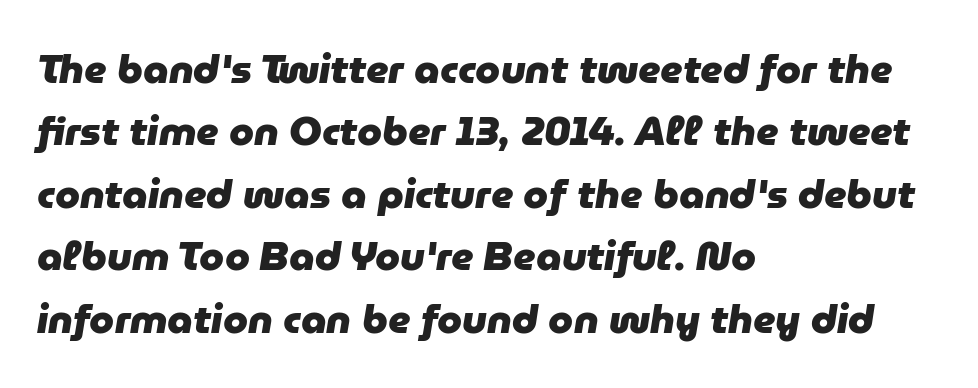
The space between consecutive lines is moderate. Heavy-handed strokes throughout: this text is bold. The face used here is rendered with its standard letterfit. The passage shown is typed in a proportional face where columns would drift.
